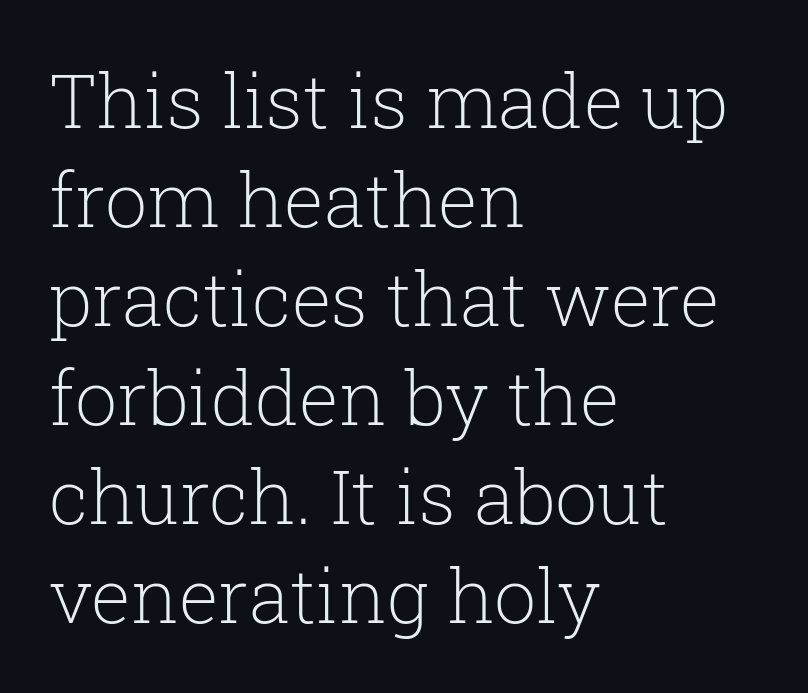
The image shows 75 px light serif type, upright; set left-aligned, normal line spacing (1.32x), normal letter spacing, not underlined; low stroke contrast and a medium x-height.
